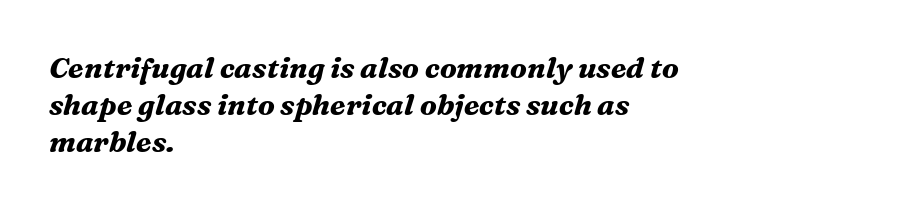
The image shows 29 px bold serif type, italic (leaning right); set left-aligned, normal line spacing (1.27x), normal letter spacing, not underlined; medium stroke contrast and a medium x-height.
